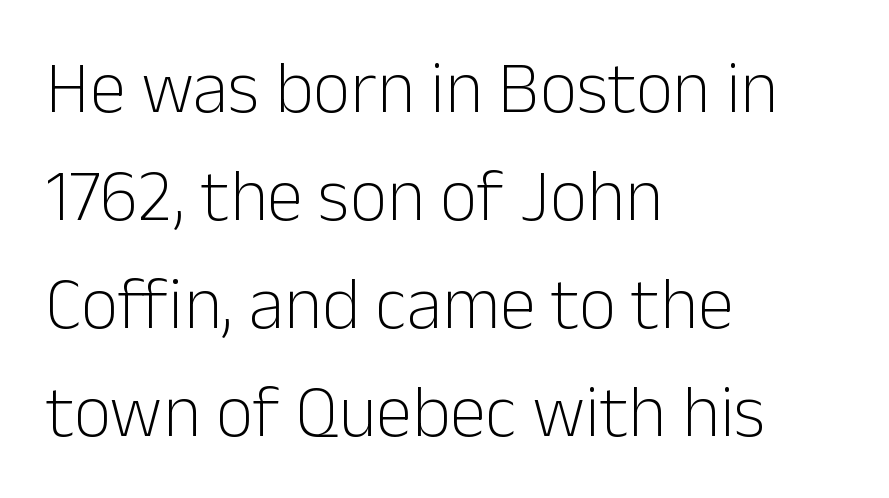
Leftover space on each line is placed entirely after the last word. Here the designer chose a conventional face with non-uniform glyph widths. The letters stand upright; this is a roman face. The letters carry no serifs — their stems end cleanly without finishing strokes. The typeface has the unassuming heft of standard copy or less. Only glyphs here, with clear space below each row.
